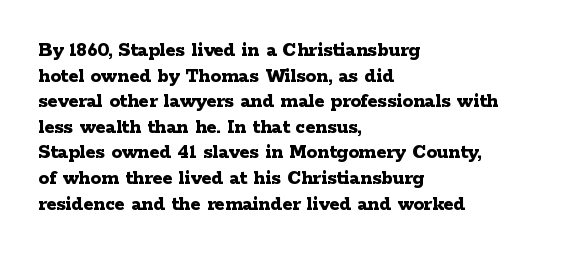
Is there any slant? The stems are plumb. The zone under the glyphs is completely vacant. Caption: bold face, heavy strokes. Each word holds together tightly as a unit, with standard inter-letter gaps. Does the copy run flush right? No — it runs flush left.
